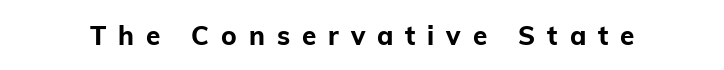
{"italic": "no", "bold": "yes", "underline": "no", "letter_spacing": "wide", "letter_spacing_em": 0.46, "glyph_px": 26}
